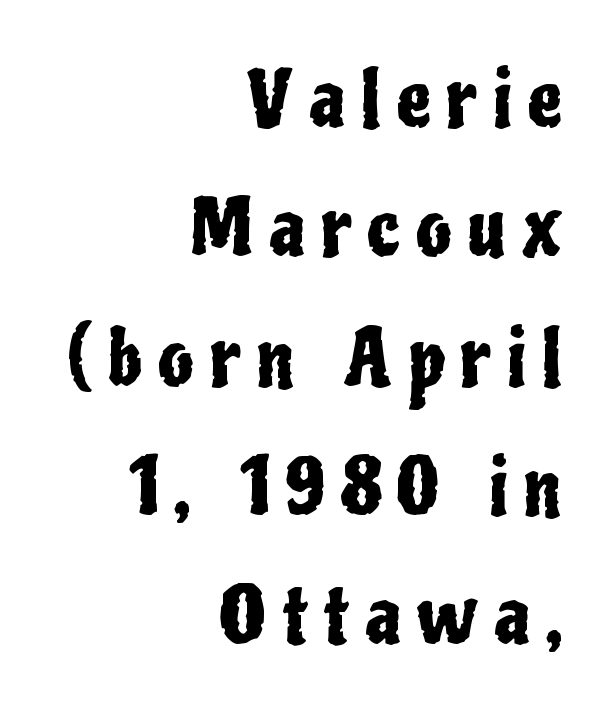
Q: Is the text italic (slanted)? A: No, it is upright.
Q: Is the typeface a serif or a sans-serif typeface? A: Sans-serif.
Q: Is the text underlined? A: No.
Q: How is the paragraph aligned? A: Right-aligned.
Q: Is the spacing between letters normal or unusually wide? A: Unusually wide.
Q: Is the spacing between lines tight, normal or loose? A: Normal.
Q: Width (condensed, normal, or wide)? A: Condensed.
Q: Stroke contrast? A: Low.
Q: x-height? A: Medium.
Q: Monospaced? A: No.
